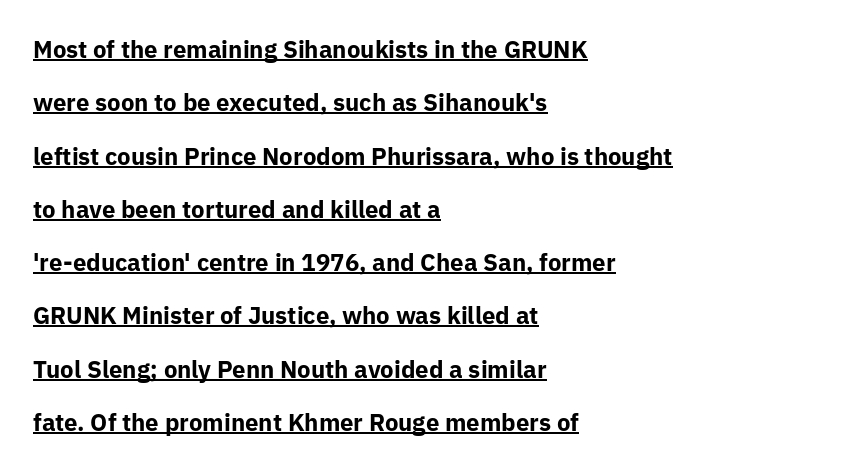
Q: Is the text bold? A: Yes.
Q: Is the text italic (slanted)? A: No, it is upright.
Q: Is the text underlined? A: Yes.
Q: How is the paragraph aligned? A: Left-aligned.
Q: Is the spacing between letters normal or unusually wide? A: Normal.
Q: Is the spacing between lines tight, normal or loose? A: Loose.
